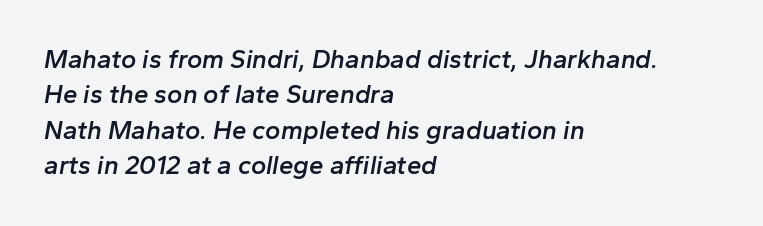
The image shows 26 px text type, italic (leaning right); set left-aligned, normal line spacing (1.36x), normal letter spacing, not underlined.
